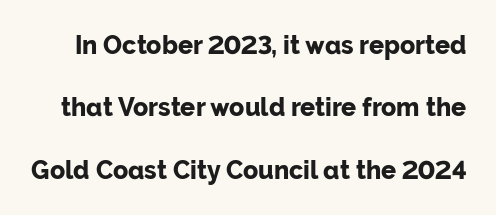
The image shows 25 px bold type, upright; set loose line spacing (2.5x), normal letter spacing, not underlined.
